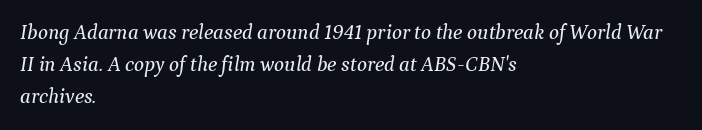
{"italic": "yes", "lean": "right", "slant_degrees": 9, "underline": "no", "align": "left", "line_spacing": "normal", "line_spacing_ratio": 1.53, "letter_spacing": "normal", "letter_spacing_em": 0.0, "glyph_px": 21}
